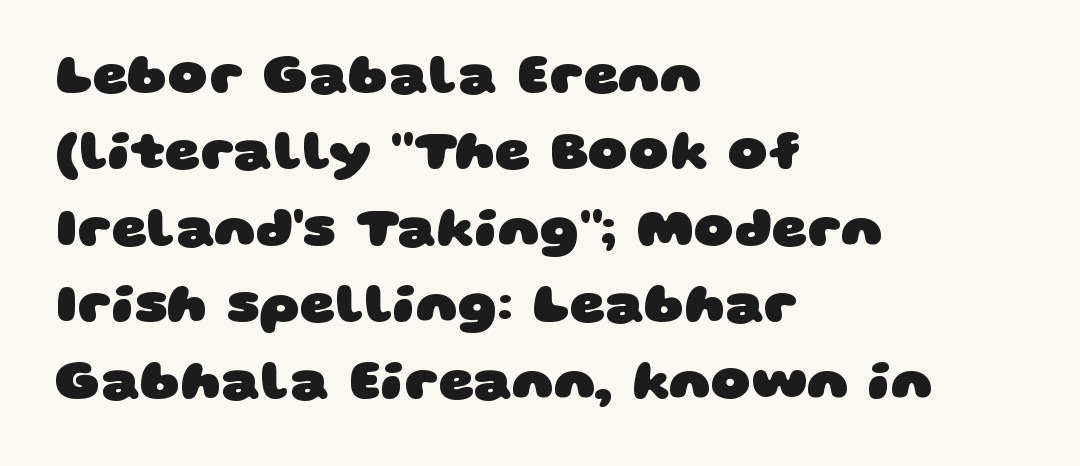
The image shows 55 px heavy, wide sans-serif type; set left-aligned, normal line spacing (1.39x), normal letter spacing, not underlined; low stroke contrast and a large x-height.
